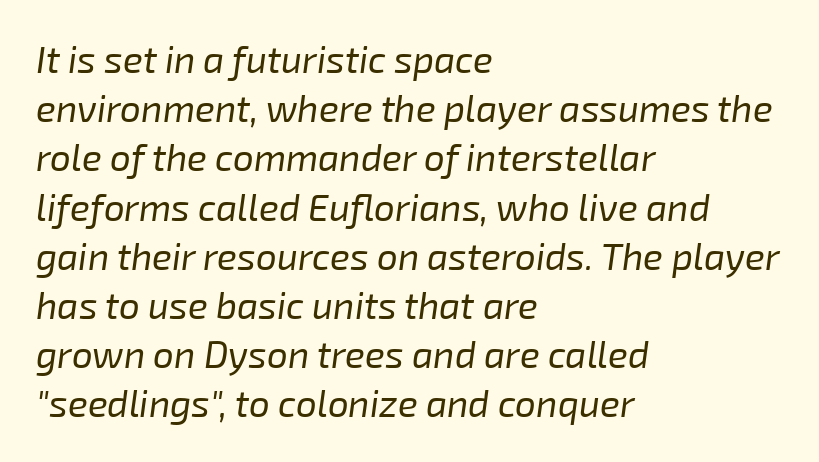
{"italic": "yes", "lean": "right", "slant_degrees": 8, "bold": "no", "weight": "regular", "width": "normal", "stroke_contrast": "low", "x_height": "medium", "monospaced": "no", "underline": "no", "align": "left", "line_spacing": "normal", "line_spacing_ratio": 1.33, "letter_spacing": "normal", "letter_spacing_em": 0.0, "glyph_px": 37}
